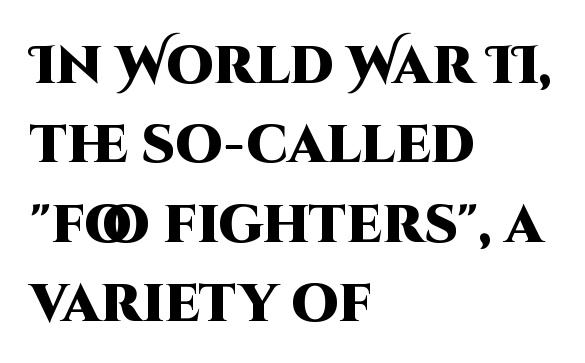
{"serif": "no", "italic": "no", "bold": "yes", "weight": "heavy", "width": "normal", "stroke_contrast": "high", "x_height": "large", "monospaced": "no", "underline": "no", "align": "left", "line_spacing": "normal", "line_spacing_ratio": 1.5, "letter_spacing": "normal", "letter_spacing_em": 0.0, "glyph_px": 53}
